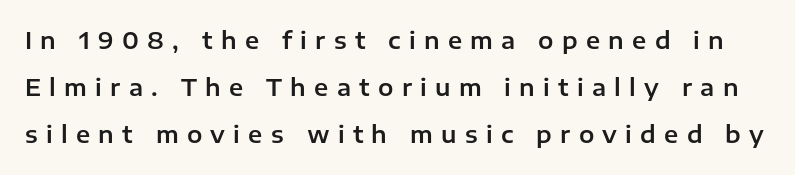
Q: Is the text italic (slanted)? A: No, it is upright.
Q: Is the text underlined? A: No.
Q: Is the spacing between letters normal or unusually wide? A: Unusually wide.
Q: Is the spacing between lines tight, normal or loose? A: Loose.
